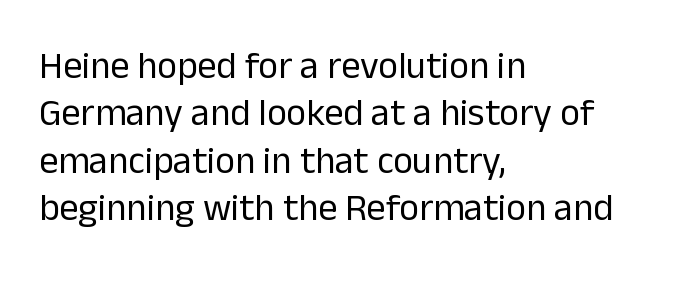
{"serif": "no", "italic": "no", "bold": "no", "weight": "regular", "width": "normal", "stroke_contrast": "low", "x_height": "medium", "monospaced": "no", "underline": "no", "align": "left", "line_spacing": "normal", "line_spacing_ratio": 1.25, "letter_spacing": "normal", "letter_spacing_em": 0.0, "glyph_px": 38}
